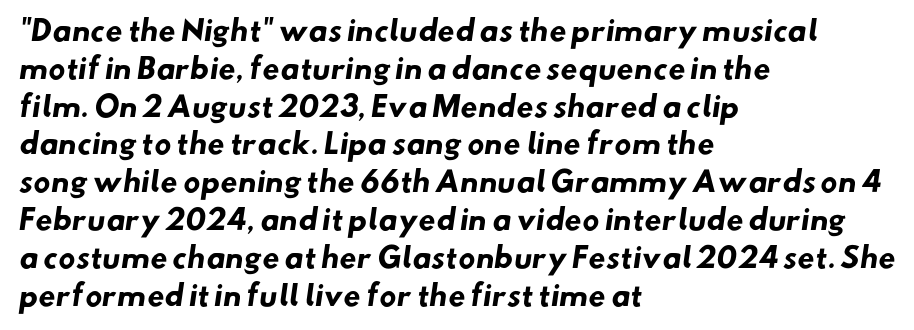
The image shows 28 px heavy sans-serif type; set left-aligned, normal line spacing (1.35x), normal letter spacing, not underlined; low stroke contrast and a small x-height.
